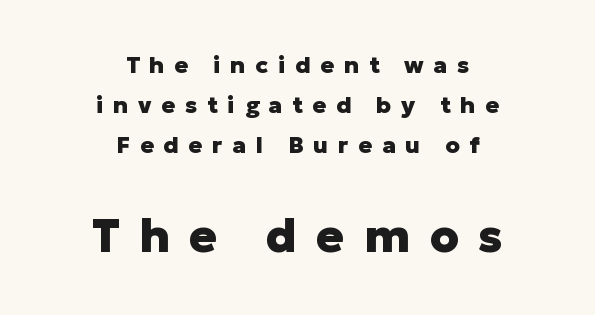
The image shows 46 px heavy sans-serif type, upright; set centered, line spacing 1.74x, unusually wide letter spacing (+0.42 em), not underlined; the second (bottom) block is 2.0x larger; low stroke contrast and a medium x-height.
